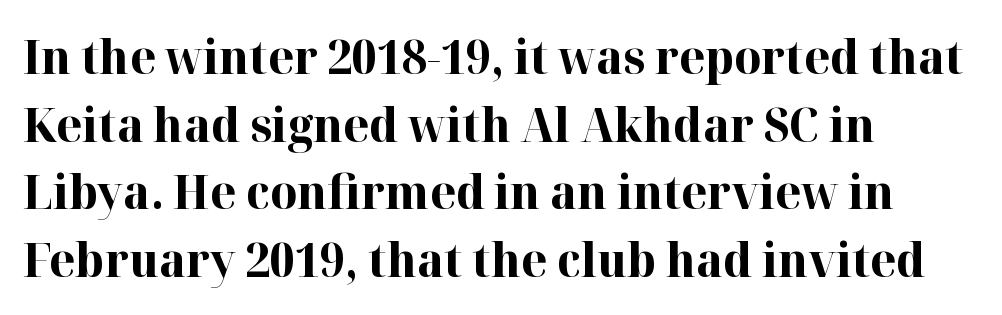
{"serif": "yes", "italic": "no", "bold": "yes", "weight": "bold", "width": "normal", "stroke_contrast": "high", "x_height": "medium", "monospaced": "no", "underline": "no", "align": "left", "line_spacing": "normal", "line_spacing_ratio": 1.44, "letter_spacing": "normal", "letter_spacing_em": 0.0, "glyph_px": 47}
